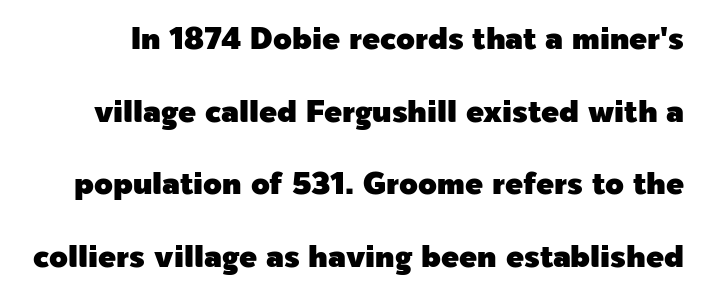
Has an underline been added? It has not. This sample uses a sans-serif face. The letterforms sit shoulder to shoulder at normal distance. Interline gaps are noticeably wide in this sample. Here the designer chose a conventional face with non-uniform glyph widths.
